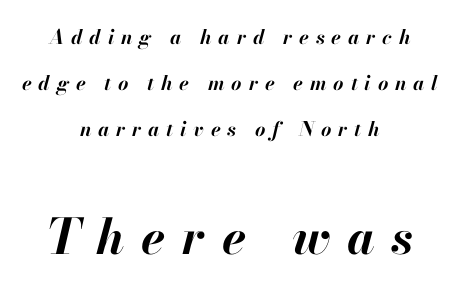
{"italic": "yes", "lean": "right", "slant_degrees": 13, "bold": "yes", "weight": "bold", "width": "normal", "stroke_contrast": "high", "x_height": "small", "monospaced": "no", "underline": "no", "align": "center", "line_spacing": "loose", "line_spacing_ratio": 2.29, "letter_spacing": "wide", "letter_spacing_em": 0.34, "larger_block": "second", "size_ratio": 2.45, "glyph_px": 49}
